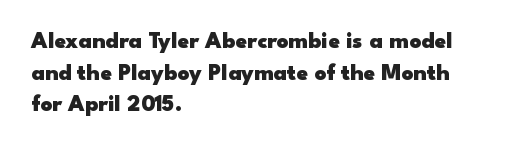
The image shows 23 px bold type, upright; set left-aligned, normal line spacing (1.37x), normal letter spacing, not underlined.
